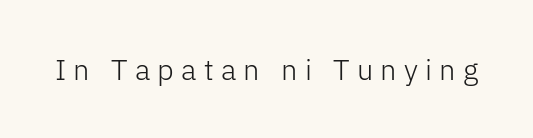
{"serif": "no", "italic": "no", "bold": "no", "weight": "light", "width": "normal", "stroke_contrast": "low", "x_height": "medium", "monospaced": "no", "underline": "no", "letter_spacing": "wide", "letter_spacing_em": 0.25, "glyph_px": 29}
